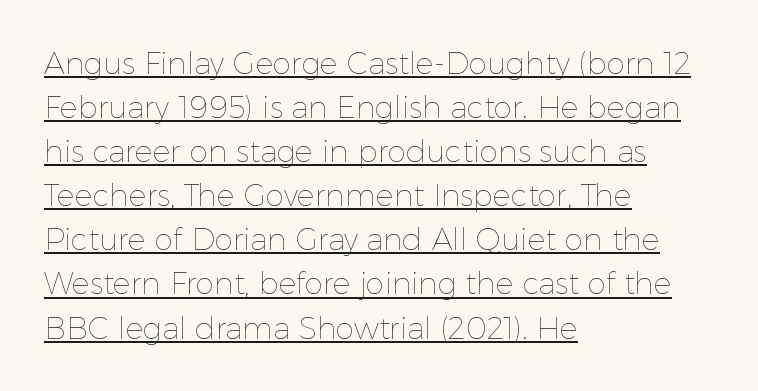
{"italic": "no", "bold": "no", "weight": "thin", "width": "normal", "x_height": "medium", "monospaced": "no", "underline": "yes", "align": "left", "line_spacing": "normal", "line_spacing_ratio": 1.47, "letter_spacing": "normal", "letter_spacing_em": 0.0, "glyph_px": 30}
